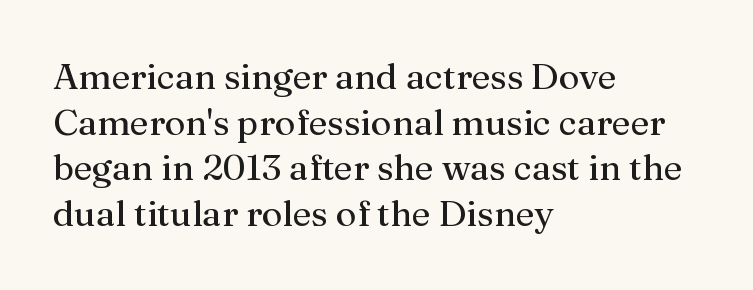
A roman cut, with each character standing at attention. The type family on display is of the serif kind. No heavy texture on the line: the type isn't bold. Lines of text with bare space underneath. Looks like regular typesetting: each glyph gets only the width it needs. Horizontally, the lines are justified to the leading edge only.
